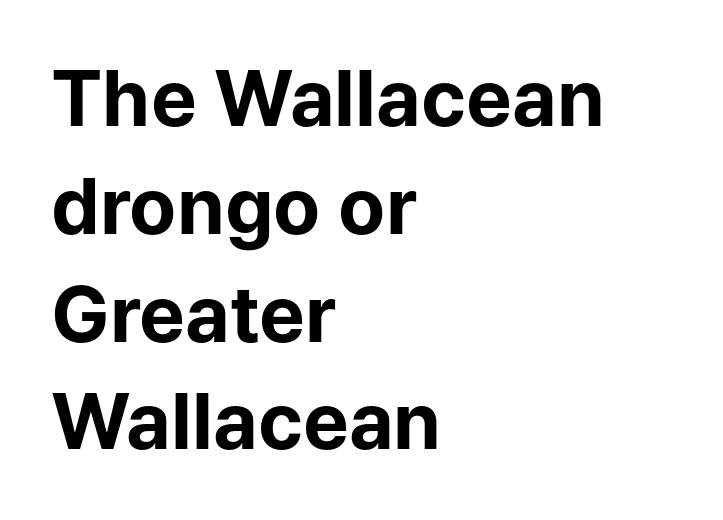
Q: Is the text bold? A: Yes.
Q: Is the text italic (slanted)? A: No, it is upright.
Q: Is the typeface a serif or a sans-serif typeface? A: Sans-serif.
Q: Is the text underlined? A: No.
Q: How is the paragraph aligned? A: Left-aligned.
Q: Is the spacing between letters normal or unusually wide? A: Normal.
Q: Is the spacing between lines tight, normal or loose? A: Normal.
Q: Width (condensed, normal, or wide)? A: Normal.
Q: Stroke contrast? A: Low.
Q: x-height? A: Medium.
Q: Monospaced? A: No.
